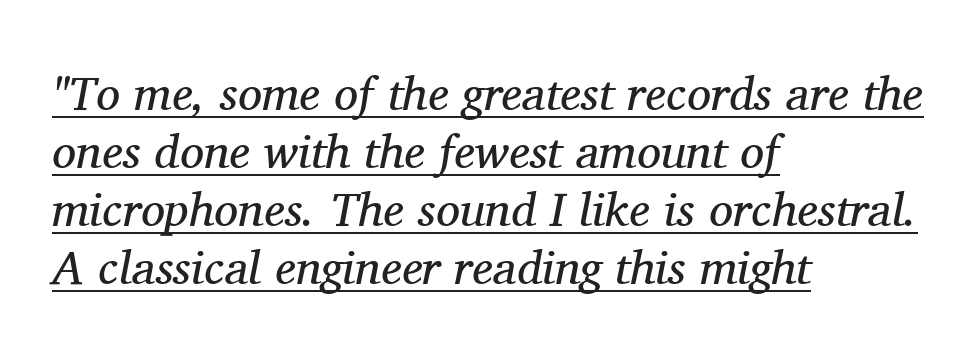
The image shows 48 px regular-weight serif type, italic (leaning right); set left-aligned, line spacing 1.21x, normal letter spacing, underlined; medium stroke contrast and a medium x-height.
